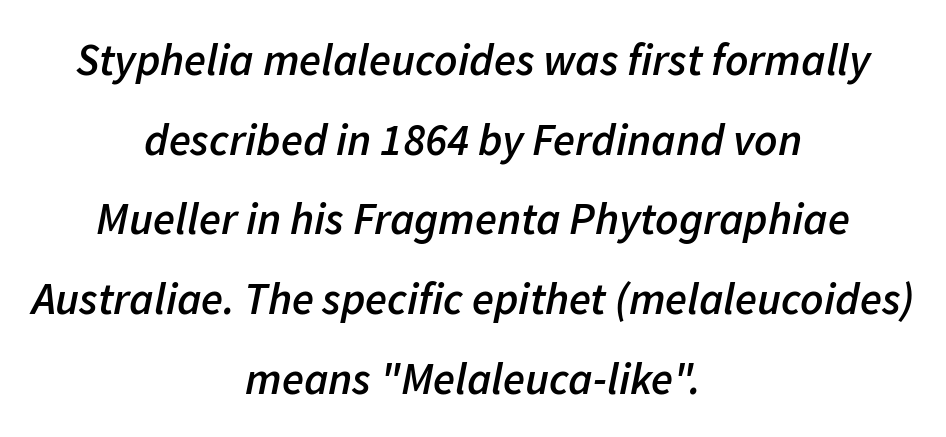
{"italic": "yes", "lean": "right", "slant_degrees": 11, "bold": "semi", "weight": "semibold", "width": "normal", "stroke_contrast": "low", "x_height": "medium", "monospaced": "no", "underline": "no", "align": "center", "line_spacing_ratio": 1.77, "letter_spacing": "normal", "letter_spacing_em": 0.0, "glyph_px": 45}
